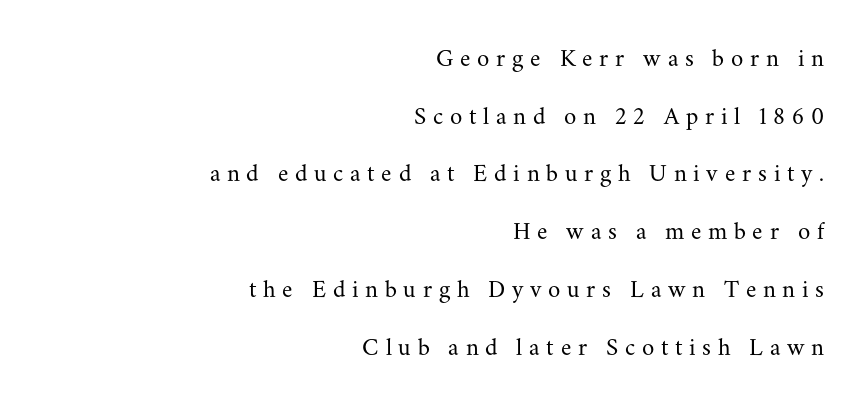
The image shows 25 px text type, upright; set right-aligned, loose line spacing (2.31x), unusually wide letter spacing (+0.27 em), not underlined.
